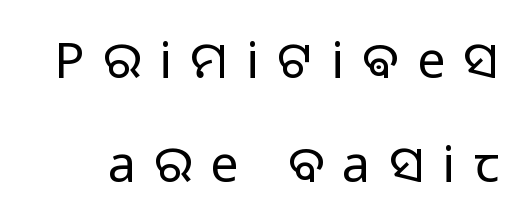
Posture: upright roman. The letterforms sit at book weight or below. What kind of face is this? One without serifs — a sans. The gap between lines stays unmarked. Here the designer chose a conventional face with non-uniform glyph widths.
